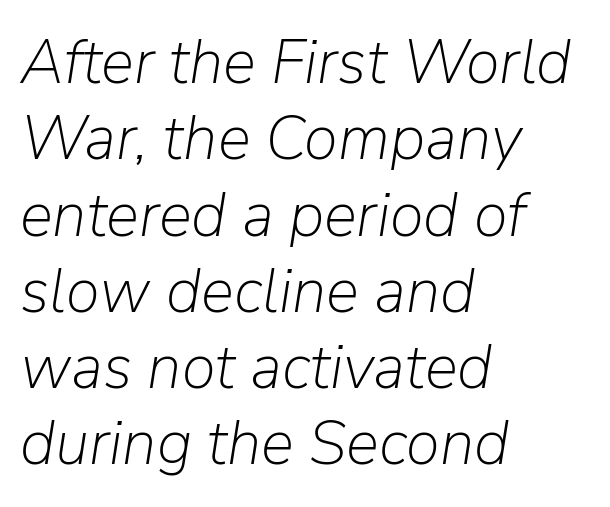
Q: Is the text bold? A: No.
Q: Is the text italic (slanted)? A: Yes, it leans right by about 9 degrees.
Q: Is the text underlined? A: No.
Q: How is the paragraph aligned? A: Left-aligned.
Q: Is the spacing between letters normal or unusually wide? A: Normal.
Q: Width (condensed, normal, or wide)? A: Normal.
Q: Stroke contrast? A: Low.
Q: x-height? A: Medium.
Q: Monospaced? A: No.
